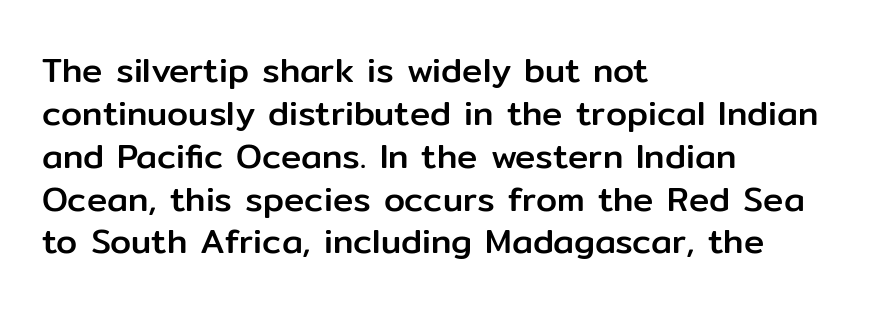
The image shows 34 px sans-serif type, upright; set left-aligned, normal line spacing (1.26x), normal letter spacing, not underlined; low stroke contrast and a medium x-height.
